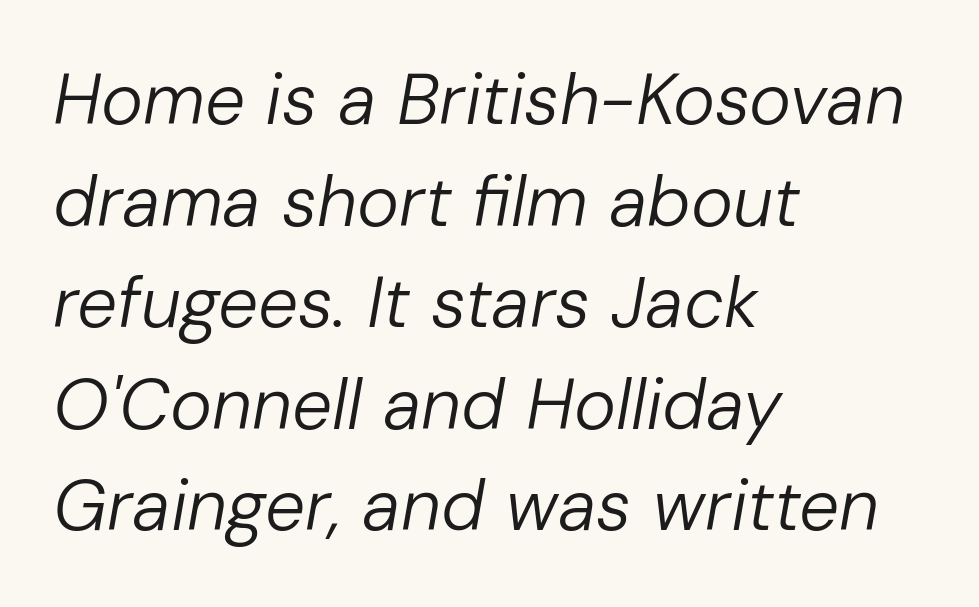
The image shows 71 px regular-weight type, italic (leaning right); set left-aligned, normal line spacing (1.43x), normal letter spacing, not underlined; low stroke contrast and a medium x-height.
